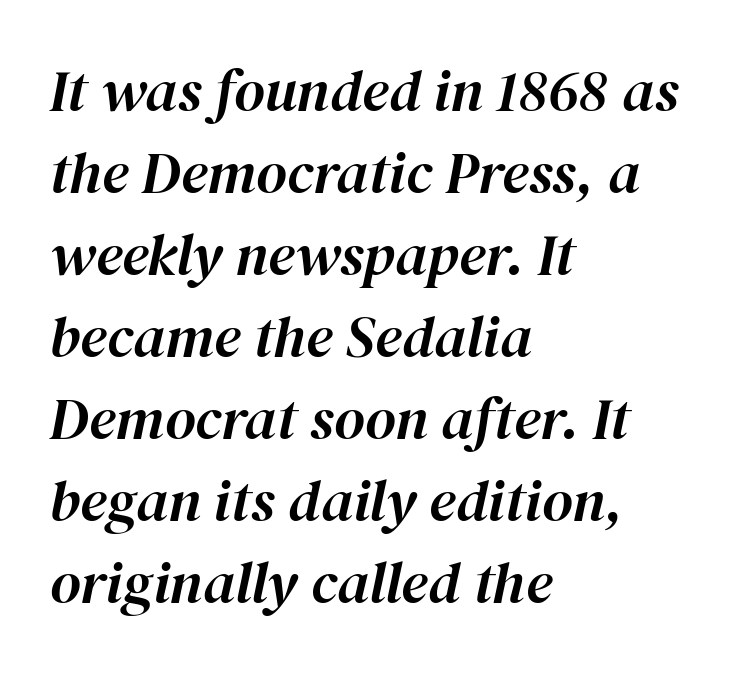
{"italic": "yes", "lean": "right", "slant_degrees": 12, "width": "normal", "stroke_contrast": "high", "x_height": "medium", "monospaced": "no", "underline": "no", "align": "left", "line_spacing": "normal", "line_spacing_ratio": 1.39, "letter_spacing": "normal", "letter_spacing_em": 0.0, "glyph_px": 59}
